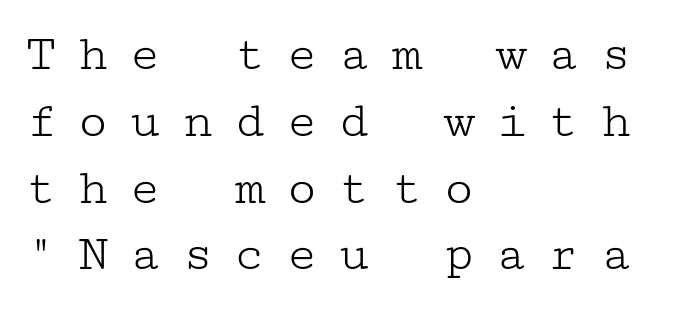
The lines in this sample share a left origin and differ only in where they stop. The letterforms sit at book weight or below. This is serif lettering, the kind often seen in printed books. Does the lettering tilt? It doesn't — this is upright.
